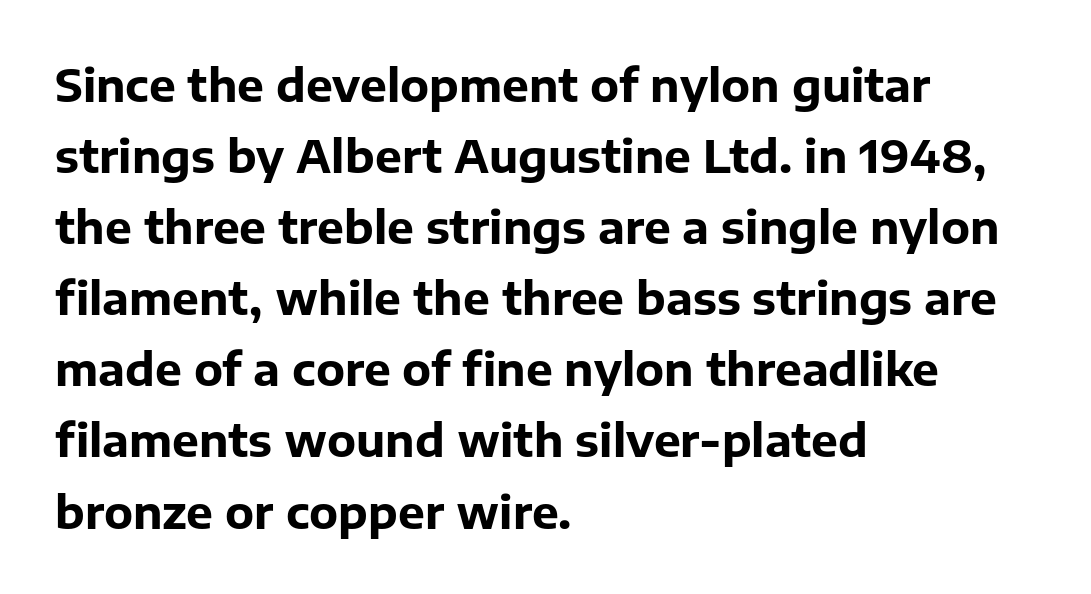
Q: Is the text bold? A: Yes.
Q: Is the text italic (slanted)? A: No, it is upright.
Q: Is the typeface a serif or a sans-serif typeface? A: Sans-serif.
Q: Is the text underlined? A: No.
Q: How is the paragraph aligned? A: Left-aligned.
Q: Is the spacing between letters normal or unusually wide? A: Normal.
Q: Is the spacing between lines tight, normal or loose? A: Normal.
Q: Width (condensed, normal, or wide)? A: Normal.
Q: Stroke contrast? A: Low.
Q: x-height? A: Medium.
Q: Monospaced? A: No.
